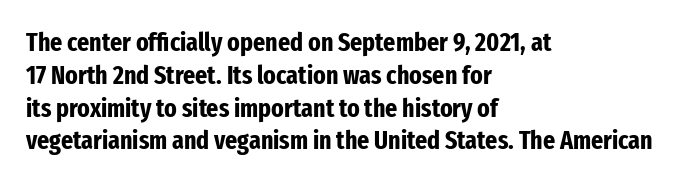
{"italic": "no", "bold": "yes", "underline": "no", "align": "left", "line_spacing": "normal", "line_spacing_ratio": 1.26, "letter_spacing": "normal", "letter_spacing_em": 0.0, "glyph_px": 26}
